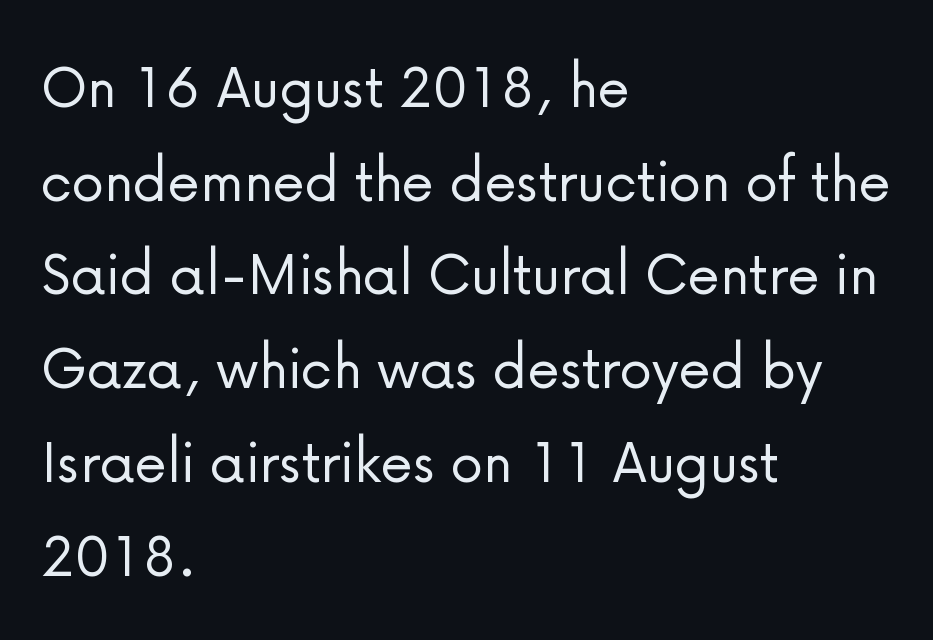
In terms of leading, this rendering sits right in the middle. Has an underline been added? It has not. Serifs: no, the terminals of the letterforms are clean. Reading down the block, your eye returns to a fixed left position each line.
